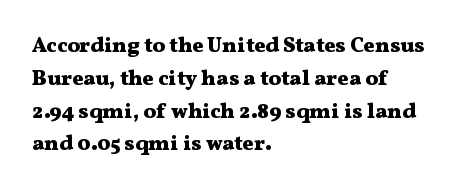
Q: Is the text bold? A: Yes.
Q: Is the text italic (slanted)? A: No, it is upright.
Q: Is the text underlined? A: No.
Q: How is the paragraph aligned? A: Left-aligned.
Q: Is the spacing between letters normal or unusually wide? A: Normal.
Q: Is the spacing between lines tight, normal or loose? A: Normal.
